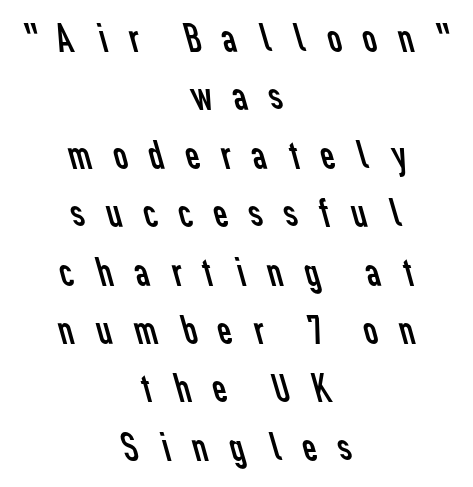
The weight tops out at a normal text grade. Observe the absence of serifs on each vertical stroke in this sample. The setting favours the middle, as headings and verse often do. Check under the words: just untouched page. Is there much room between lines? A standard amount, neither cramped nor airy.
